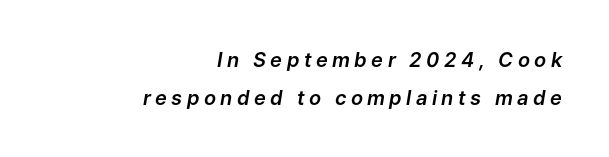
Q: Is the text italic (slanted)? A: Yes, it leans right by about 9 degrees.
Q: Is the text underlined? A: No.
Q: How is the paragraph aligned? A: Right-aligned.
Q: Is the spacing between letters normal or unusually wide? A: Unusually wide.
